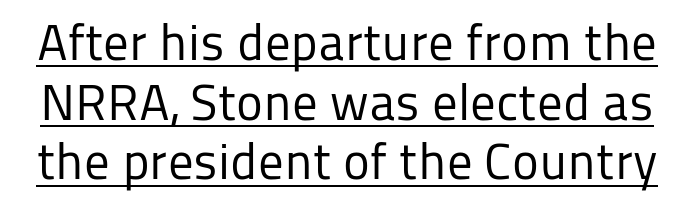
Q: Is the text bold? A: No.
Q: Is the text italic (slanted)? A: No, it is upright.
Q: Is the typeface a serif or a sans-serif typeface? A: Sans-serif.
Q: Is the text underlined? A: Yes.
Q: Is the spacing between letters normal or unusually wide? A: Normal.
Q: Width (condensed, normal, or wide)? A: Normal.
Q: Stroke contrast? A: Low.
Q: x-height? A: Medium.
Q: Monospaced? A: No.
